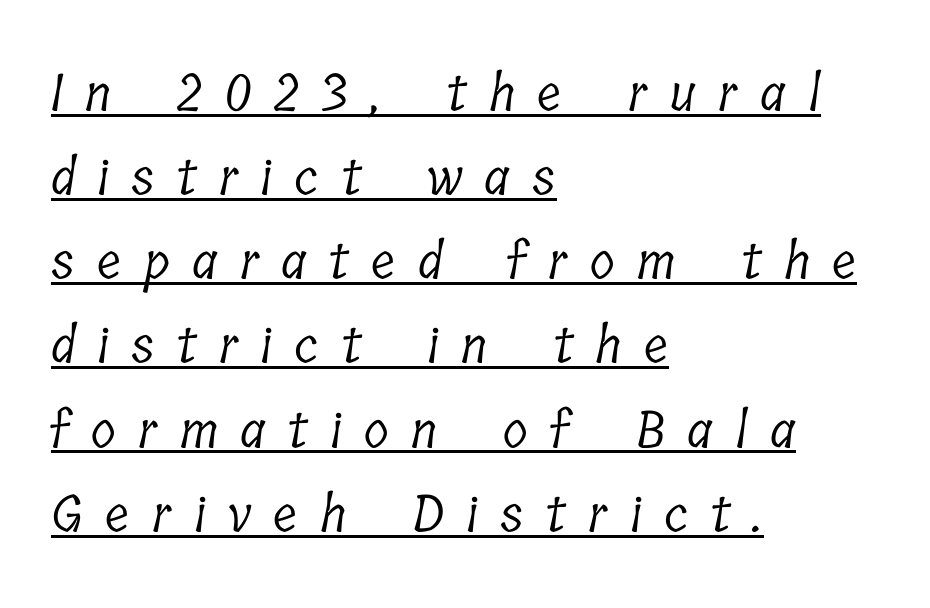
{"serif": "yes", "bold": "no", "weight": "light", "width": "condensed", "stroke_contrast": "low", "x_height": "medium", "monospaced": "no", "underline": "yes", "align": "left", "line_spacing": "normal", "line_spacing_ratio": 1.65, "letter_spacing": "wide", "letter_spacing_em": 0.44, "glyph_px": 51}
